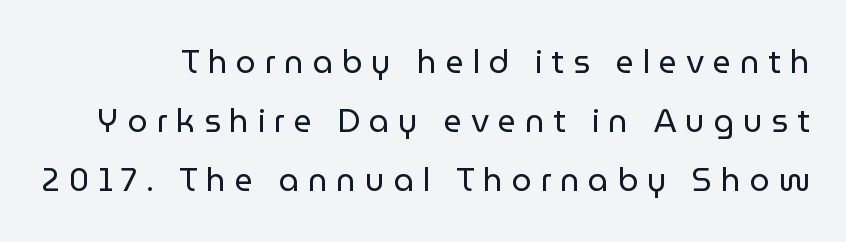
Serifs: no, the terminals of the letterforms are clean. Short note: letters widely spaced. Ordinary non-slanted type is in use. The strokes are not fattened; the text isn't bold. Do the characters align in a grid? No, the font is proportional.
